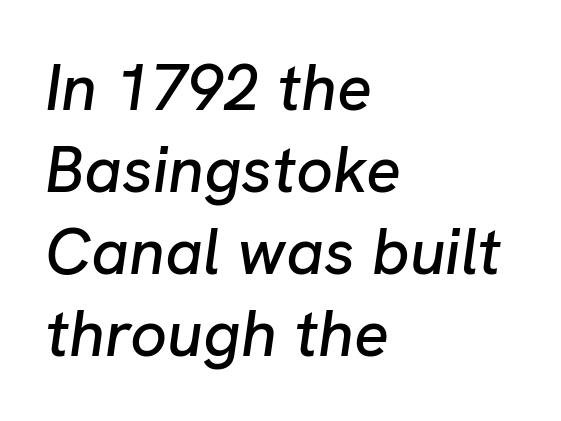
Q: Is the text italic (slanted)? A: Yes, it leans right by about 8 degrees.
Q: Is the text underlined? A: No.
Q: How is the paragraph aligned? A: Left-aligned.
Q: Is the spacing between letters normal or unusually wide? A: Normal.
Q: Is the spacing between lines tight, normal or loose? A: Normal.
Q: Width (condensed, normal, or wide)? A: Normal.
Q: Stroke contrast? A: Low.
Q: x-height? A: Medium.
Q: Monospaced? A: No.
